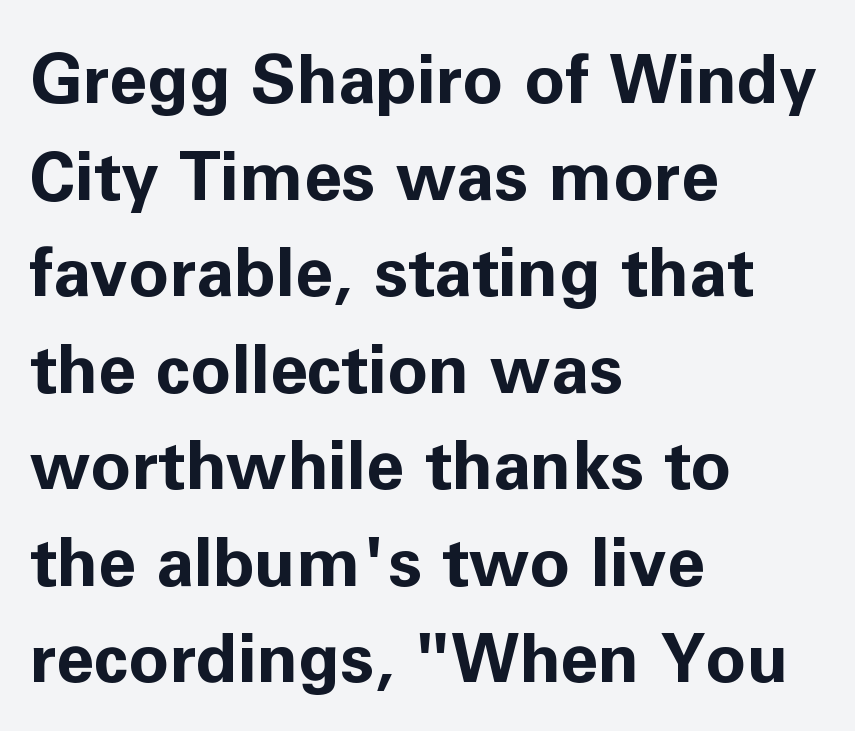
This sample has the flowing, uneven cadence of proportional lettering. Normally led — the rows are evenly, conventionally spaced. You could call the tracking neutral — neither tight nor loose. The strokes are fattened all the way to bold.
